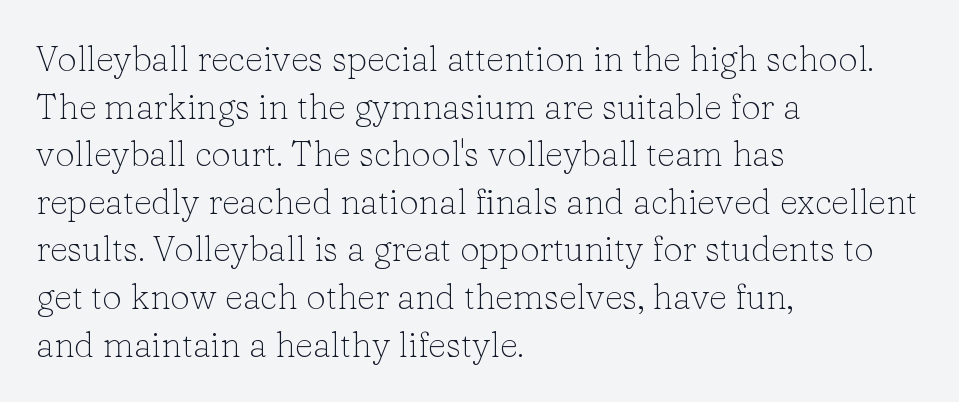
{"serif": "yes", "italic": "no", "bold": "no", "weight": "light", "width": "normal", "stroke_contrast": "low", "x_height": "medium", "monospaced": "no", "underline": "no", "align": "left", "line_spacing": "normal", "line_spacing_ratio": 1.36, "letter_spacing": "normal", "letter_spacing_em": 0.0, "glyph_px": 35}
